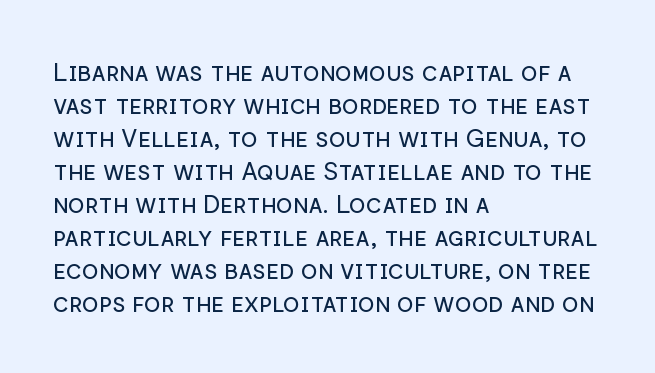
The image shows 25 px text type, upright; set left-aligned, normal line spacing (1.32x), normal letter spacing, not underlined.
